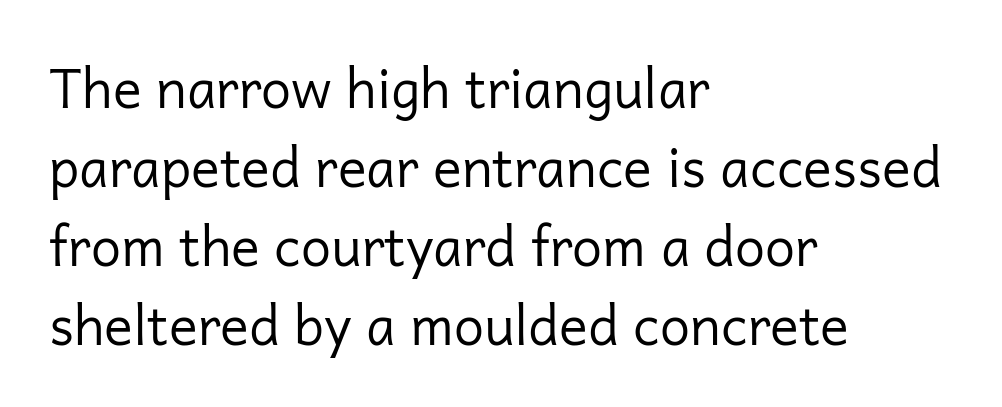
The image shows 54 px regular-weight sans-serif type, upright; set left-aligned, normal line spacing (1.46x), normal letter spacing, not underlined; low stroke contrast and a medium x-height.
